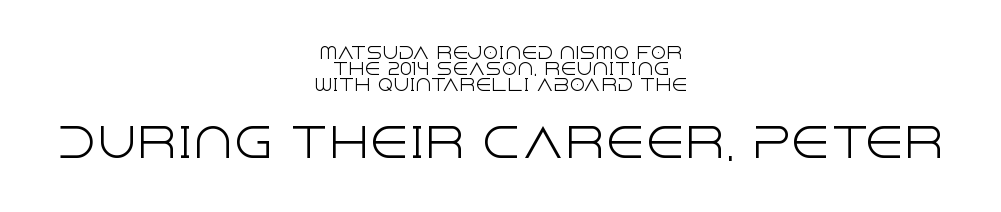
Q: Is the text bold? A: No.
Q: Is the text italic (slanted)? A: No, it is upright.
Q: Is the typeface a serif or a sans-serif typeface? A: Sans-serif.
Q: Is the text underlined? A: No.
Q: How is the paragraph aligned? A: Centered.
Q: Is the spacing between letters normal or unusually wide? A: Normal.
Q: Is the spacing between lines tight, normal or loose? A: Tight.
Q: Which block of text is set in a larger size, the first (top) or the second (bottom)? A: The second (bottom) one.
Q: Width (condensed, normal, or wide)? A: Normal.
Q: x-height? A: Large.
Q: Monospaced? A: No.
